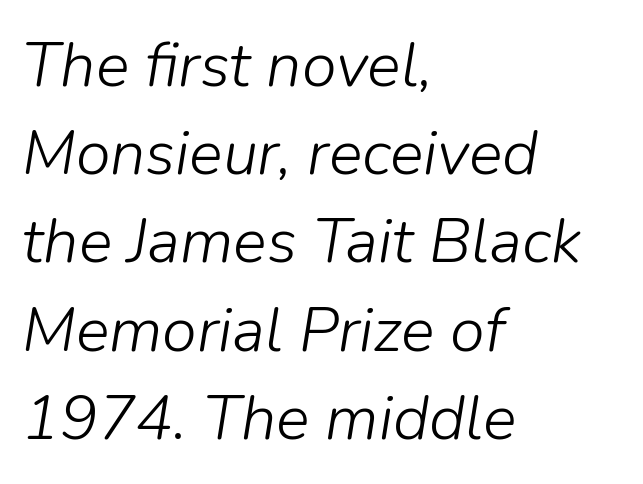
Q: Is the text bold? A: No.
Q: Is the text italic (slanted)? A: Yes, it leans right by about 9 degrees.
Q: Is the text underlined? A: No.
Q: How is the paragraph aligned? A: Left-aligned.
Q: Is the spacing between letters normal or unusually wide? A: Normal.
Q: Is the spacing between lines tight, normal or loose? A: Normal.
Q: Width (condensed, normal, or wide)? A: Normal.
Q: Stroke contrast? A: Low.
Q: x-height? A: Medium.
Q: Monospaced? A: No.
